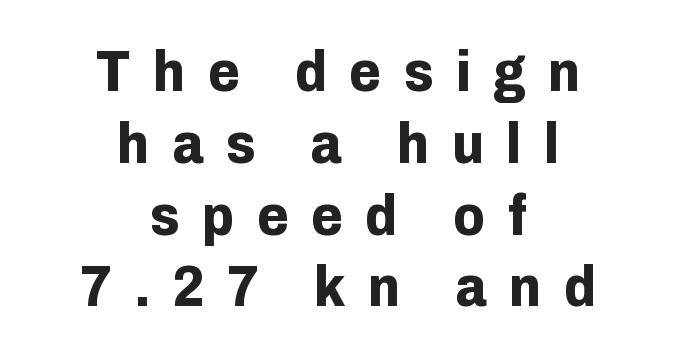
The image shows 57 px bold sans-serif type, upright; set centered, normal line spacing (1.26x), unusually wide letter spacing (+0.4 em), not underlined; low stroke contrast and a medium x-height.
